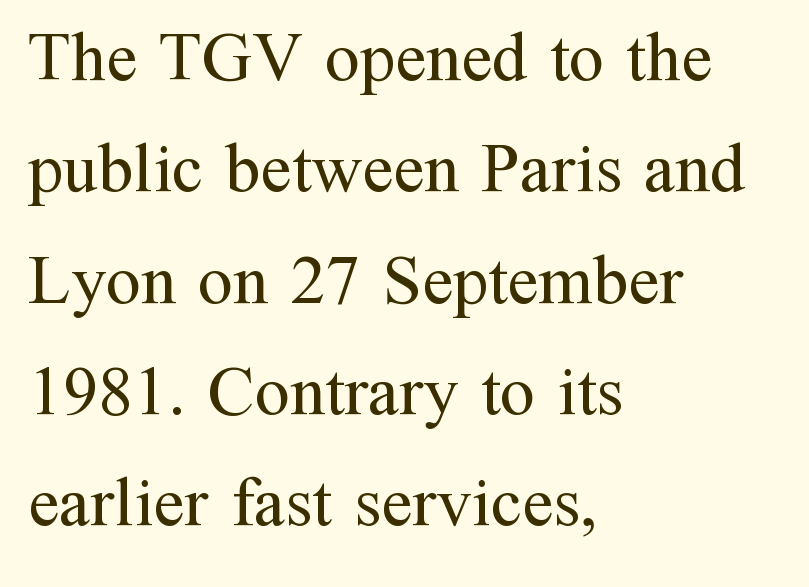
{"serif": "yes", "italic": "no", "bold": "no", "weight": "regular", "width": "normal", "stroke_contrast": "medium", "x_height": "medium", "monospaced": "no", "underline": "no", "align": "left", "line_spacing": "normal", "line_spacing_ratio": 1.59, "letter_spacing": "normal", "letter_spacing_em": 0.0, "glyph_px": 70}
